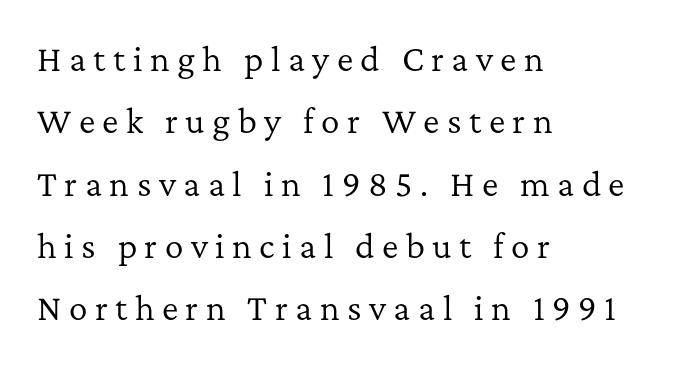
Beneath every word, the page is bare. In terms of letterform style, serifs are clearly present. The lines in this sample share a left origin and differ only in where they stop. The passage shown is typed in a proportional face where columns would drift.
